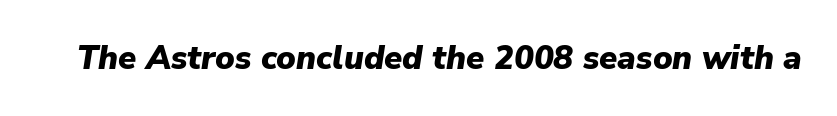
{"italic": "yes", "lean": "right", "slant_degrees": 9, "bold": "yes", "weight": "heavy", "width": "normal", "stroke_contrast": "low", "x_height": "medium", "monospaced": "no", "underline": "no", "letter_spacing": "normal", "letter_spacing_em": 0.0, "glyph_px": 33}
